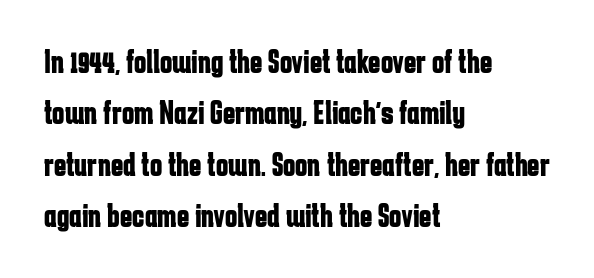
{"serif": "no", "italic": "no", "bold": "yes", "weight": "bold", "width": "condensed", "stroke_contrast": "low", "x_height": "medium", "monospaced": "no", "underline": "no", "align": "left", "line_spacing": "normal", "line_spacing_ratio": 1.56, "letter_spacing": "normal", "letter_spacing_em": 0.0, "glyph_px": 33}
